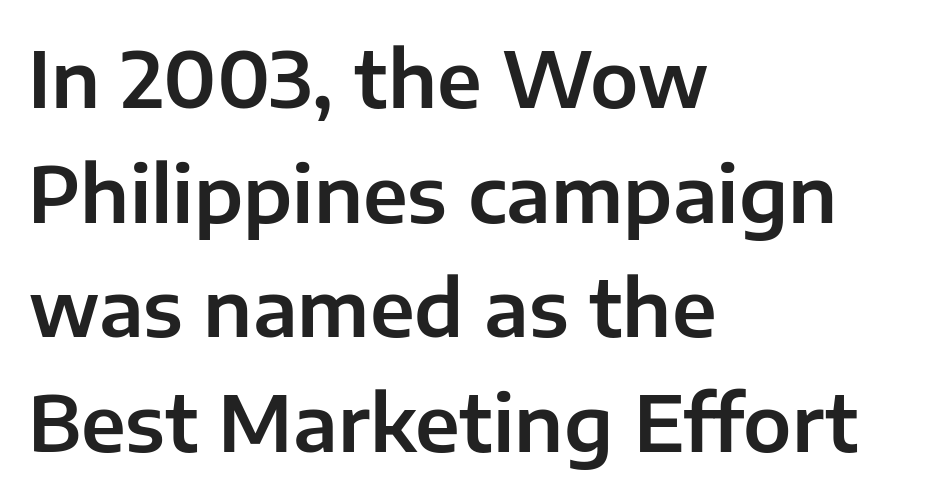
{"serif": "no", "italic": "no", "width": "normal", "stroke_contrast": "low", "x_height": "medium", "monospaced": "no", "underline": "no", "align": "left", "line_spacing": "normal", "line_spacing_ratio": 1.49, "letter_spacing": "normal", "letter_spacing_em": 0.0, "glyph_px": 77}
